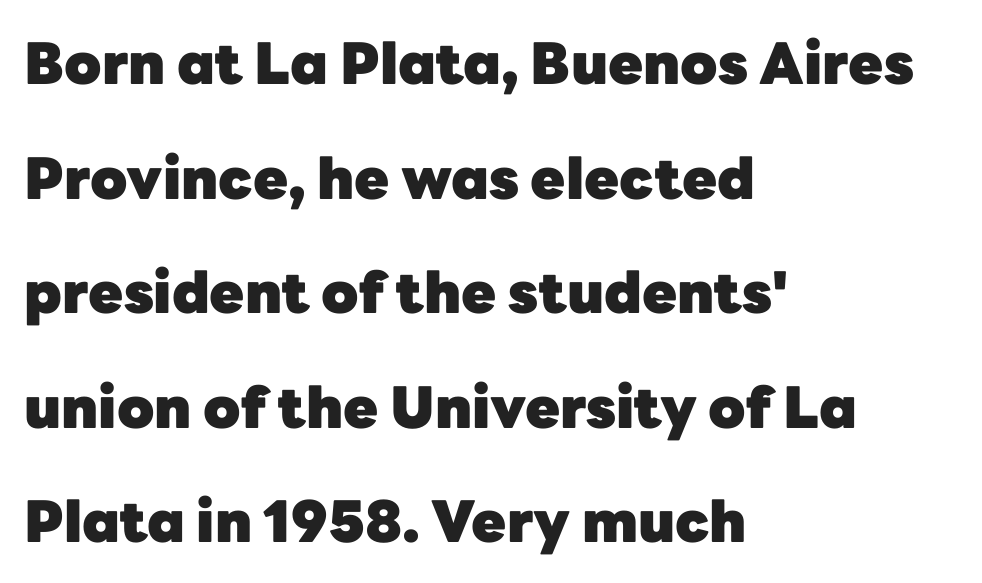
Q: Is the text bold? A: Yes.
Q: Is the text italic (slanted)? A: No, it is upright.
Q: Is the typeface a serif or a sans-serif typeface? A: Sans-serif.
Q: Is the text underlined? A: No.
Q: How is the paragraph aligned? A: Left-aligned.
Q: Is the spacing between letters normal or unusually wide? A: Normal.
Q: Is the spacing between lines tight, normal or loose? A: Loose.
Q: Width (condensed, normal, or wide)? A: Normal.
Q: Stroke contrast? A: Low.
Q: x-height? A: Medium.
Q: Monospaced? A: No.
